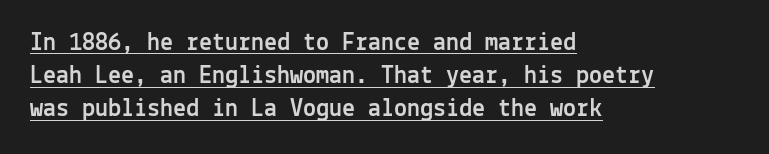
Q: Is the text italic (slanted)? A: No, it is upright.
Q: Is the text underlined? A: Yes.
Q: How is the paragraph aligned? A: Left-aligned.
Q: Is the spacing between letters normal or unusually wide? A: Normal.
Q: Is the spacing between lines tight, normal or loose? A: Normal.
